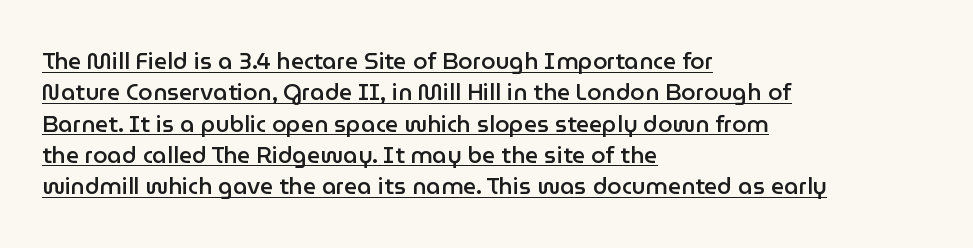
Q: Is the text bold? A: Semi-bold.
Q: Is the text italic (slanted)? A: No, it is upright.
Q: Is the text underlined? A: Yes.
Q: How is the paragraph aligned? A: Left-aligned.
Q: Is the spacing between letters normal or unusually wide? A: Normal.
Q: Is the spacing between lines tight, normal or loose? A: Normal.
